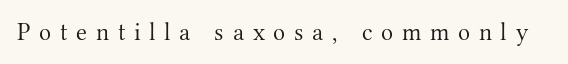
The image shows 25 px text type, upright; set unusually wide letter spacing (+0.35 em), not underlined.
